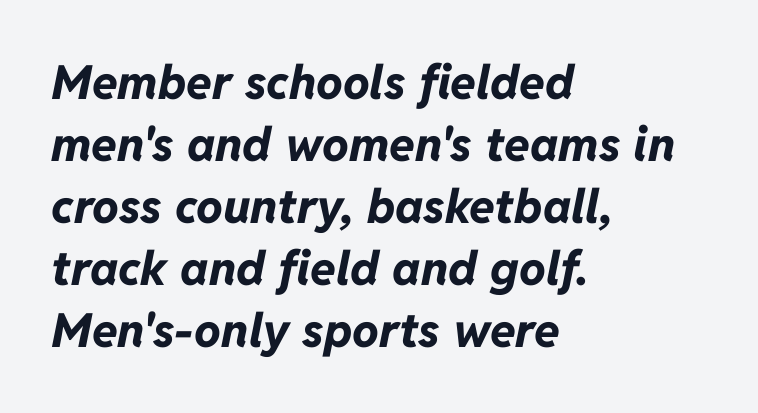
The image shows 47 px bold type, italic (leaning right); set left-aligned, normal line spacing (1.32x), normal letter spacing, not underlined; low stroke contrast and a medium x-height.
